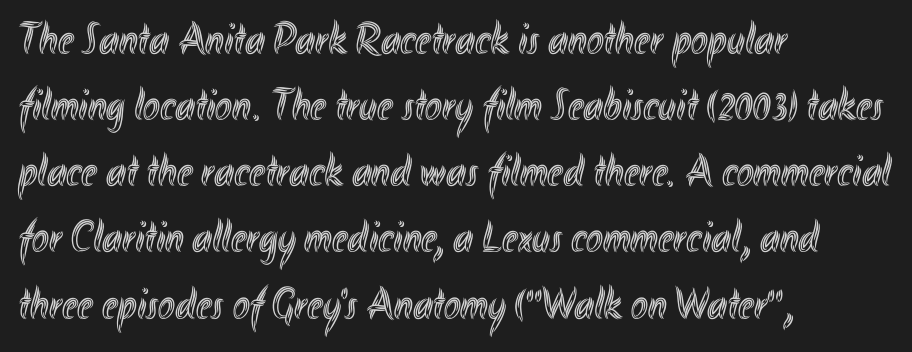
Clear beneath every line of the passage. These lines are set flush left with a ragged right edge. Here the designer chose a conventional face with non-uniform glyph widths. Honestly, the letter spacing is just normal — you wouldn't notice it. A typesetter would call this leading conventional body-copy spacing.
